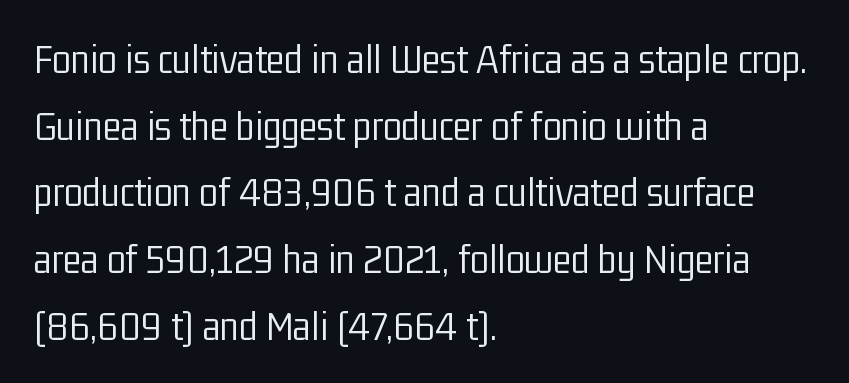
{"serif": "no", "italic": "no", "bold": "no", "weight": "light", "width": "condensed", "stroke_contrast": "low", "x_height": "medium", "monospaced": "no", "underline": "no", "align": "left", "line_spacing": "normal", "line_spacing_ratio": 1.55, "letter_spacing": "normal", "letter_spacing_em": 0.0, "glyph_px": 43}
